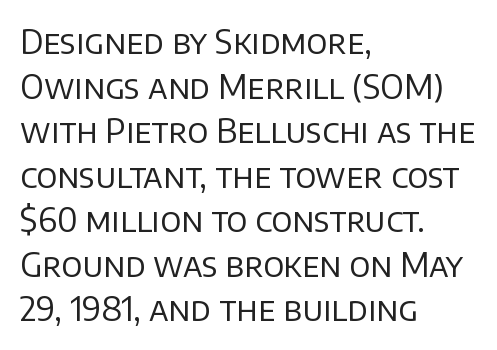
Think of a printed novel: that variable character pitch is what you see here. A light-to-regular cut is what we see here. Horizontal bands of white between lines are of average thickness. The letters carry no serifs — their stems end cleanly without finishing strokes. Line starts are locked; line ends wander.
